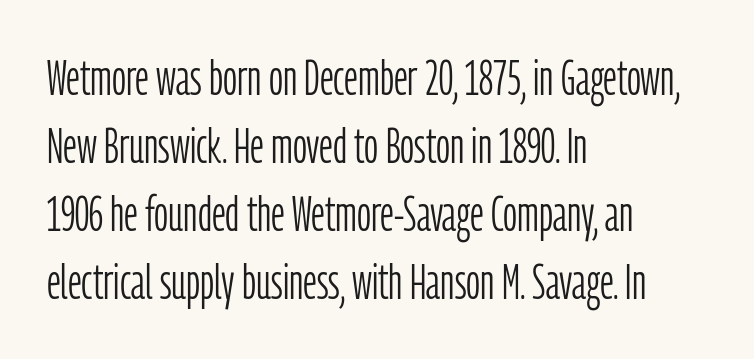
The image shows 49 px light, condensed sans-serif type, upright; set left-aligned, normal line spacing (1.39x), normal letter spacing, not underlined; low stroke contrast and a medium x-height.
